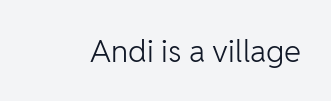
{"serif": "no", "italic": "no", "bold": "no", "weight": "light", "width": "normal", "stroke_contrast": "low", "x_height": "medium", "monospaced": "no", "underline": "no", "letter_spacing": "normal", "letter_spacing_em": 0.0, "glyph_px": 31}
